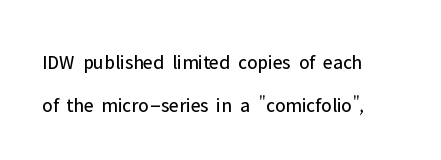
The specimen reads as upright at a glance. The baseline area is clear. The lines are spread far apart with generous leading. A quiet, ordinary-to-light weight characterises the typeface.
